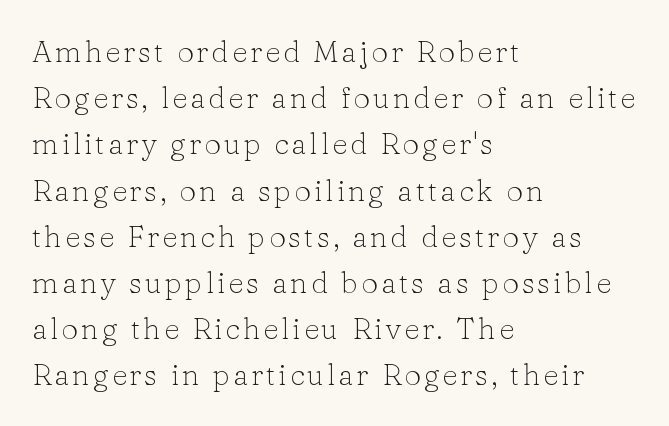
The image shows 30 px light serif type, upright; set left-aligned, normal line spacing (1.54x), not underlined; low stroke contrast and a medium x-height.
